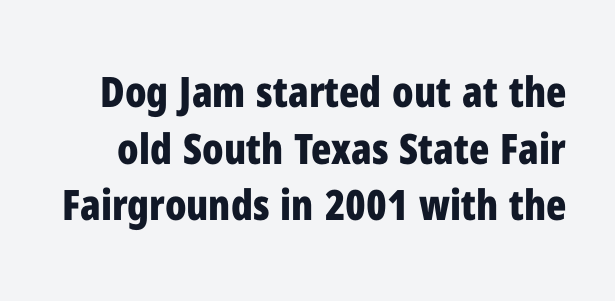
{"serif": "no", "italic": "no", "bold": "yes", "weight": "bold", "width": "condensed", "stroke_contrast": "low", "x_height": "medium", "monospaced": "no", "underline": "no", "line_spacing": "normal", "line_spacing_ratio": 1.35, "letter_spacing": "normal", "letter_spacing_em": 0.0, "glyph_px": 42}
